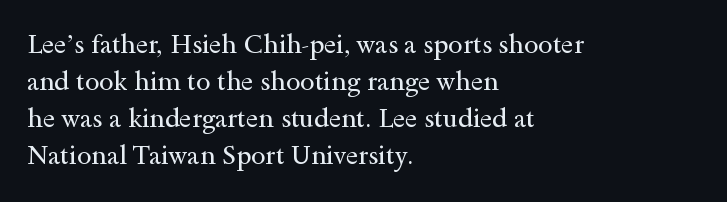
{"italic": "no", "bold": "no", "underline": "no", "align": "left", "line_spacing": "normal", "line_spacing_ratio": 1.42, "letter_spacing": "normal", "letter_spacing_em": 0.0, "glyph_px": 26}
